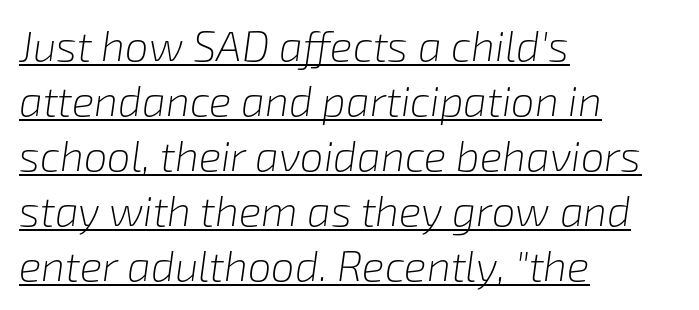
The image shows 42 px light type, italic (leaning right); set left-aligned, normal line spacing (1.31x), normal letter spacing, underlined; low stroke contrast and a medium x-height.
